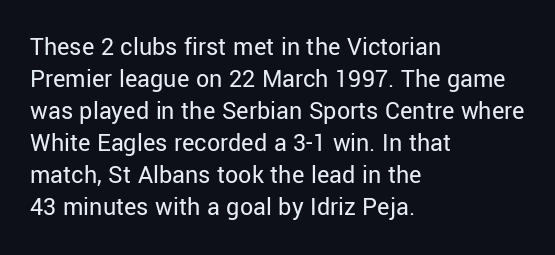
The passage shown is not underscored anywhere. Words appear dense and cohesive because spacing is normal. Alignment: flush left. Unlike italic type, these characters show no tilt at all.
